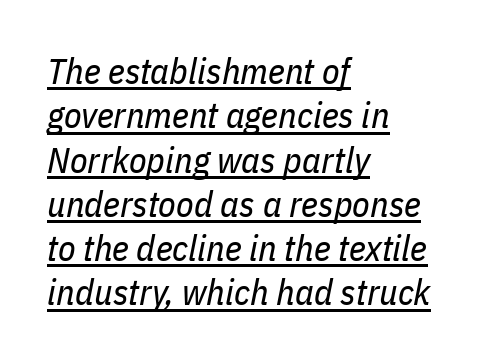
Q: Is the text bold? A: No.
Q: Is the text italic (slanted)? A: Yes, it leans right by about 11 degrees.
Q: Is the text underlined? A: Yes.
Q: How is the paragraph aligned? A: Left-aligned.
Q: Is the spacing between letters normal or unusually wide? A: Normal.
Q: Width (condensed, normal, or wide)? A: Condensed.
Q: Stroke contrast? A: Low.
Q: x-height? A: Medium.
Q: Monospaced? A: No.
